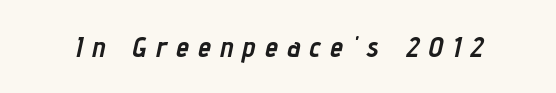
Q: Is the text bold? A: Yes.
Q: Is the text italic (slanted)? A: Yes, it leans right by about 12 degrees.
Q: Is the text underlined? A: No.
Q: Is the spacing between letters normal or unusually wide? A: Unusually wide.
Q: Width (condensed, normal, or wide)? A: Condensed.
Q: Stroke contrast? A: Low.
Q: x-height? A: Medium.
Q: Monospaced? A: No.
